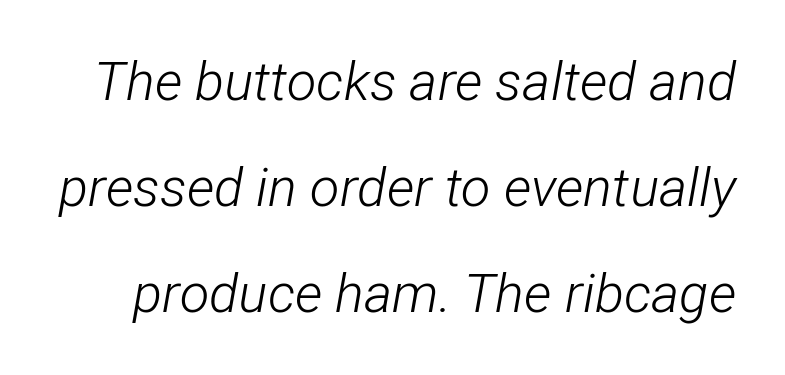
Q: Is the text bold? A: No.
Q: Is the text italic (slanted)? A: Yes, it leans right by about 12 degrees.
Q: Is the text underlined? A: No.
Q: Is the spacing between letters normal or unusually wide? A: Normal.
Q: Is the spacing between lines tight, normal or loose? A: Loose.
Q: Width (condensed, normal, or wide)? A: Condensed.
Q: Stroke contrast? A: Low.
Q: x-height? A: Medium.
Q: Monospaced? A: No.
